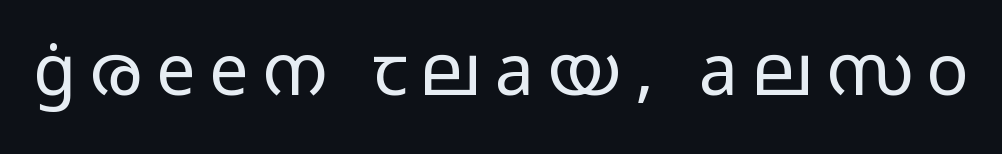
{"serif": "no", "italic": "no", "bold": "no", "weight": "regular", "width": "wide", "stroke_contrast": "low", "x_height": "medium", "monospaced": "no", "underline": "no", "letter_spacing": "wide", "letter_spacing_em": 0.2, "glyph_px": 70}
